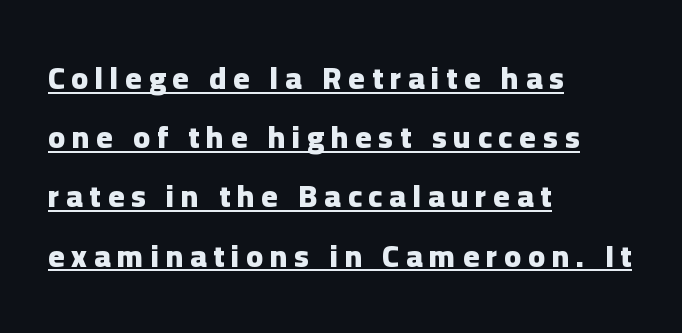
The image shows 31 px heavy sans-serif type, upright; set left-aligned, loose line spacing (1.91x), unusually wide letter spacing (+0.22 em), underlined; low stroke contrast and a medium x-height.
